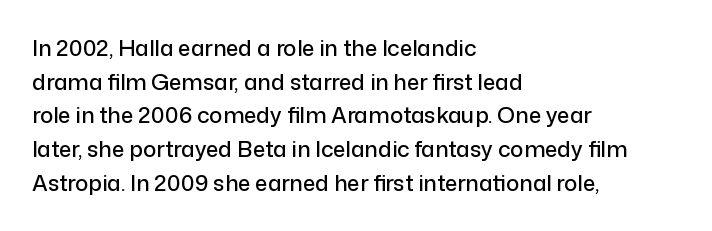
{"italic": "no", "underline": "no", "align": "left", "line_spacing": "normal", "line_spacing_ratio": 1.53, "letter_spacing": "normal", "letter_spacing_em": 0.0, "glyph_px": 22}
